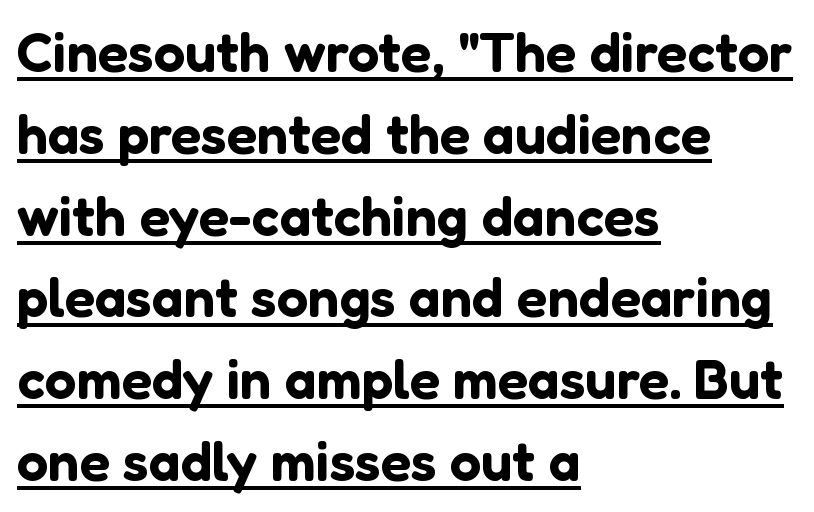
{"serif": "no", "italic": "no", "width": "normal", "stroke_contrast": "low", "x_height": "medium", "monospaced": "no", "underline": "yes", "align": "left", "line_spacing": "normal", "line_spacing_ratio": 1.46, "letter_spacing": "normal", "letter_spacing_em": 0.0, "glyph_px": 56}
